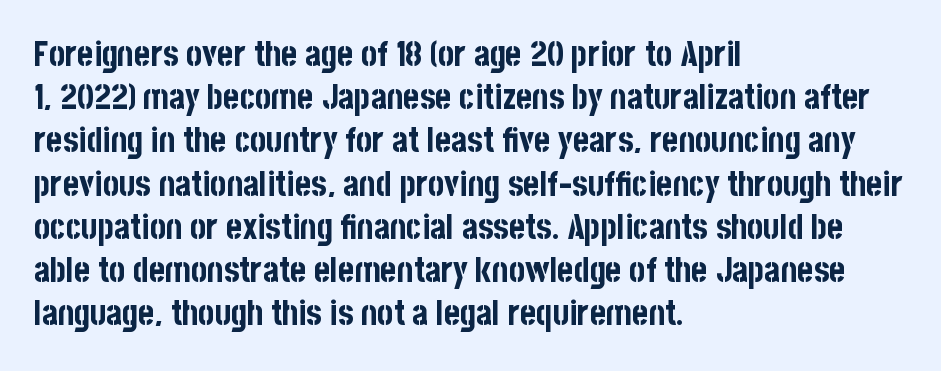
The image shows 34 px bold, condensed sans-serif type, upright; set left-aligned, normal line spacing (1.27x), normal letter spacing, not underlined; low stroke contrast and a large x-height.
